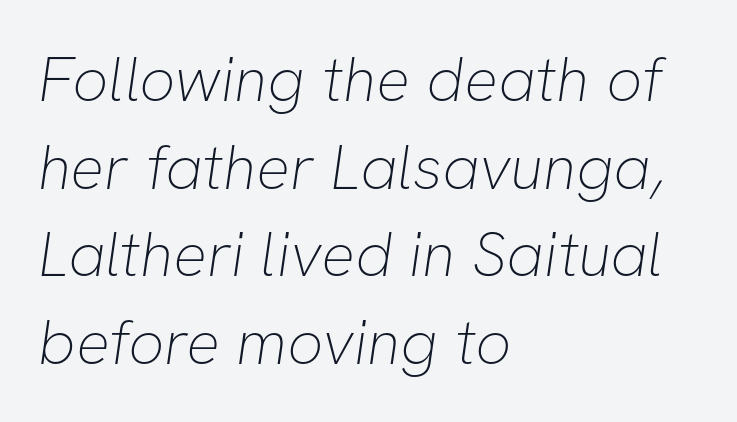
Nothing unusual about the tracking: characters are spaced as the font intends. Caption: multi-line text, flush left, ragged right. The space between consecutive lines is moderate. Bare-footed words on every line.
